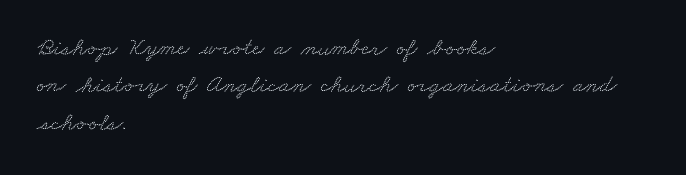
{"underline": "no", "align": "left", "line_spacing": "normal", "line_spacing_ratio": 1.5, "letter_spacing": "normal", "letter_spacing_em": 0.0, "glyph_px": 25}
